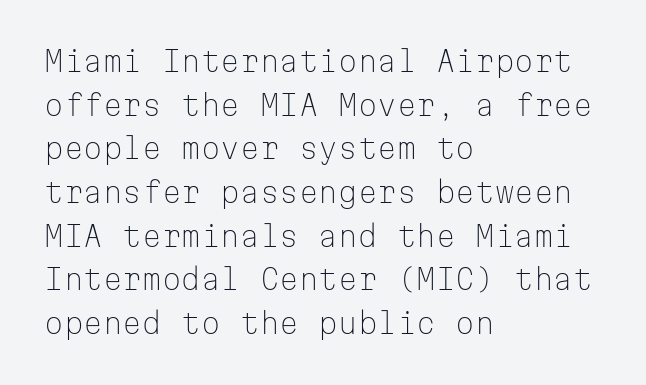
The passage shown is not underscored anywhere. Caption: multi-line text, flush left, ragged right. This is not heavy type; no bold has been used. Italic? Not at all — the glyphs are vertical.
